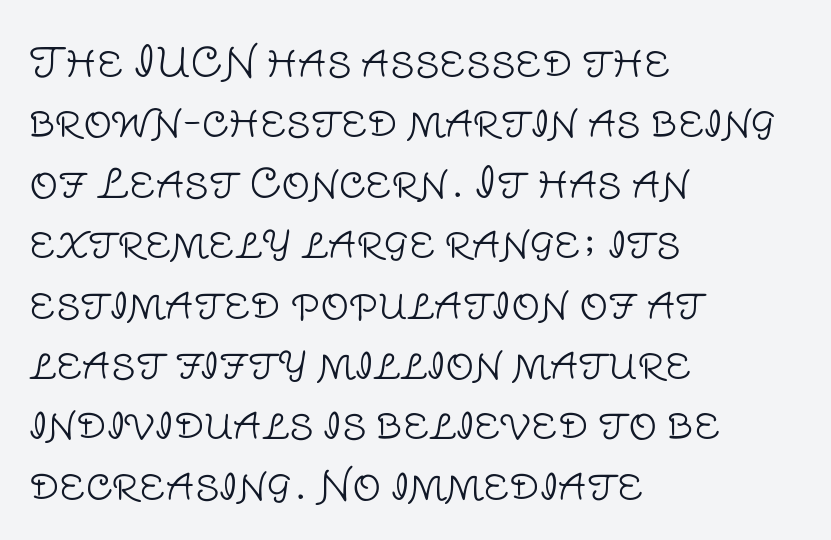
Type style note: lacks serifs. Unmarked baselines from the first word to the last. The rendering uses a moderate line-height, typical for paragraphs. The text block is weighted toward the left margin, trailing off unevenly rightward. A typesetter would call this proportional, since set widths differ per character.
